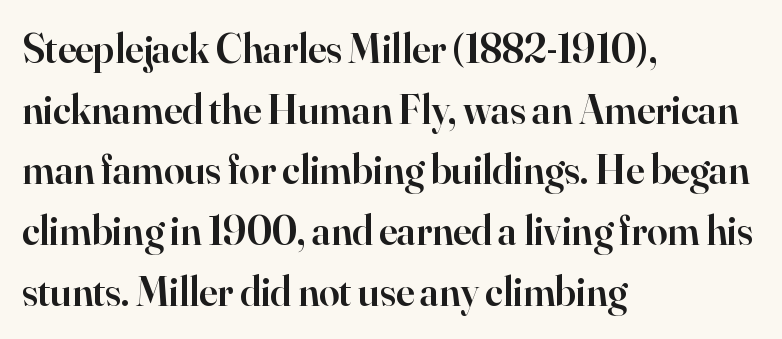
{"serif": "yes", "italic": "no", "bold": "semi", "weight": "semibold", "width": "normal", "stroke_contrast": "high", "x_height": "small", "monospaced": "no", "underline": "no", "align": "left", "line_spacing": "normal", "line_spacing_ratio": 1.48, "letter_spacing": "normal", "letter_spacing_em": 0.0, "glyph_px": 41}
